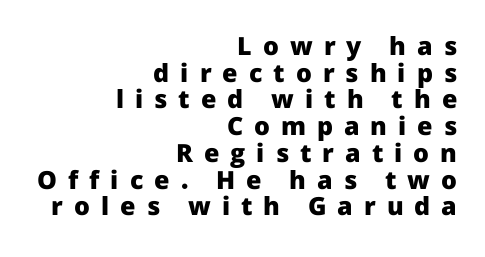
Q: Is the text bold? A: Yes.
Q: Is the text italic (slanted)? A: No, it is upright.
Q: Is the text underlined? A: No.
Q: How is the paragraph aligned? A: Right-aligned.
Q: Is the spacing between letters normal or unusually wide? A: Unusually wide.
Q: Is the spacing between lines tight, normal or loose? A: Tight.
